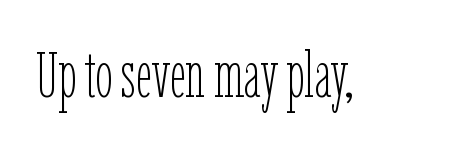
Descenders hang freely into open space. You could call the tracking neutral — neither tight nor loose. If you drew a line through each stem, it would be perfectly vertical. No letter is thick-stroked: the sample isn't bold. Varying glyph widths throughout — classic text-font behaviour.
